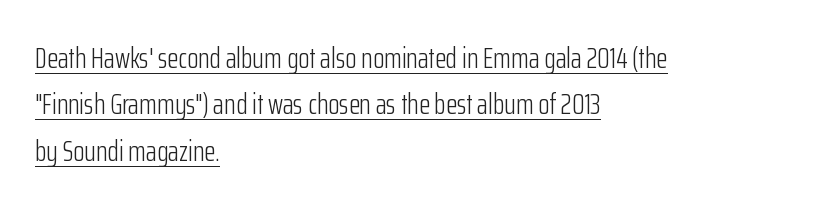
{"serif": "no", "italic": "no", "bold": "no", "weight": "light", "width": "condensed", "stroke_contrast": "low", "x_height": "medium", "monospaced": "no", "underline": "yes", "align": "left", "line_spacing": "normal", "line_spacing_ratio": 1.6, "letter_spacing": "normal", "letter_spacing_em": 0.0, "glyph_px": 29}
